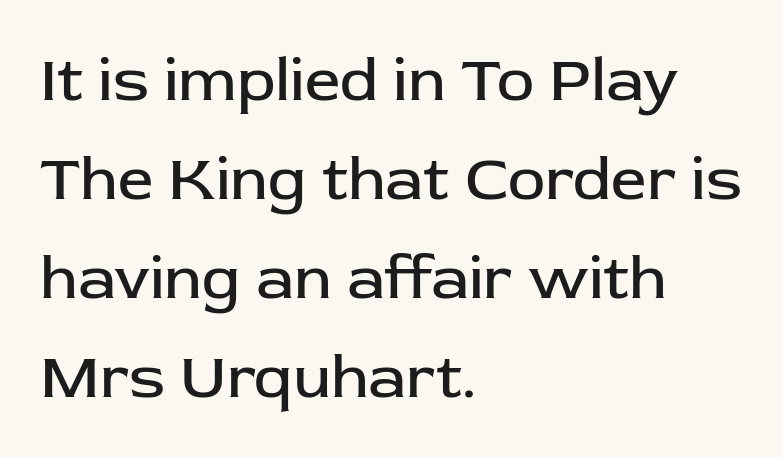
The rendering keeps characters at their native spacing. Horizontally, the lines are justified to the leading edge only. These lines sit exactly where default settings would place them. Do the characters align in a grid? No, the font is proportional. Only glyphs here, with clear space below each row.
